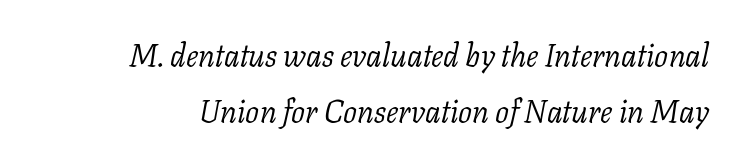
The image shows 31 px light serif type, italic (leaning right); set line spacing 1.8x, normal letter spacing, not underlined; low stroke contrast and a medium x-height.
